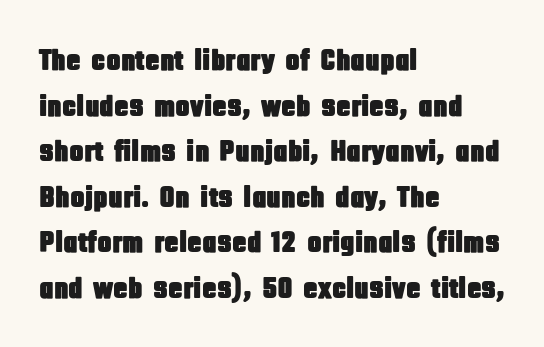
The type sits square on the baseline with zero lean. The designer left line spacing at the default. The baseline area is clear. You could call the tracking neutral — neither tight nor loose.
